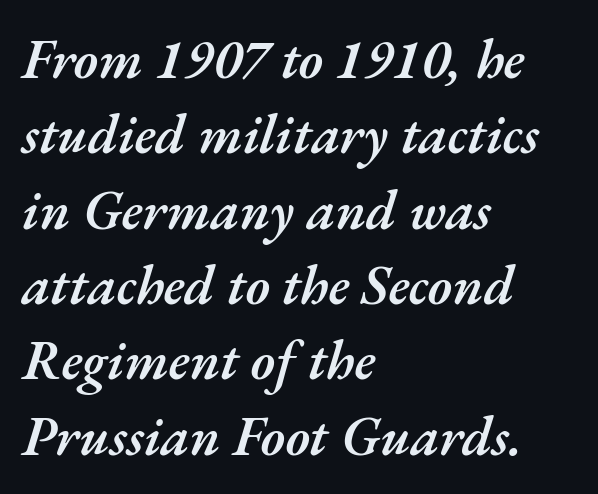
{"italic": "yes", "lean": "right", "slant_degrees": 17, "bold": "semi", "weight": "semibold", "width": "normal", "stroke_contrast": "medium", "x_height": "small", "monospaced": "no", "underline": "no", "align": "left", "line_spacing": "normal", "line_spacing_ratio": 1.37, "letter_spacing": "normal", "letter_spacing_em": 0.0, "glyph_px": 55}
